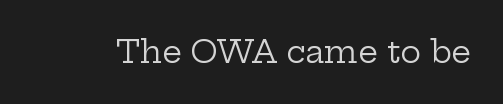
Character widths vary here, with narrow letters taking less room than wide ones. Only glyphs here, with clear space below each row. Little horizontal feet cap the strokes, marking this as serif type. Posture: vertical.
